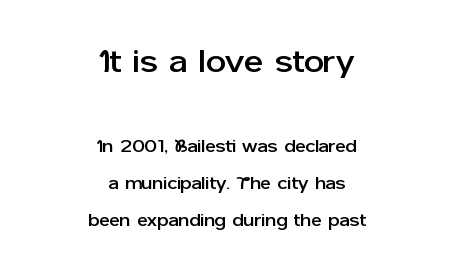
Q: Is the text italic (slanted)? A: No, it is upright.
Q: Is the typeface a serif or a sans-serif typeface? A: Sans-serif.
Q: Is the text underlined? A: No.
Q: How is the paragraph aligned? A: Centered.
Q: Is the spacing between letters normal or unusually wide? A: Normal.
Q: Is the spacing between lines tight, normal or loose? A: Loose.
Q: Which block of text is set in a larger size, the first (top) or the second (bottom)? A: The first (top) one.
Q: Width (condensed, normal, or wide)? A: Normal.
Q: Stroke contrast? A: Low.
Q: x-height? A: Medium.
Q: Monospaced? A: No.
